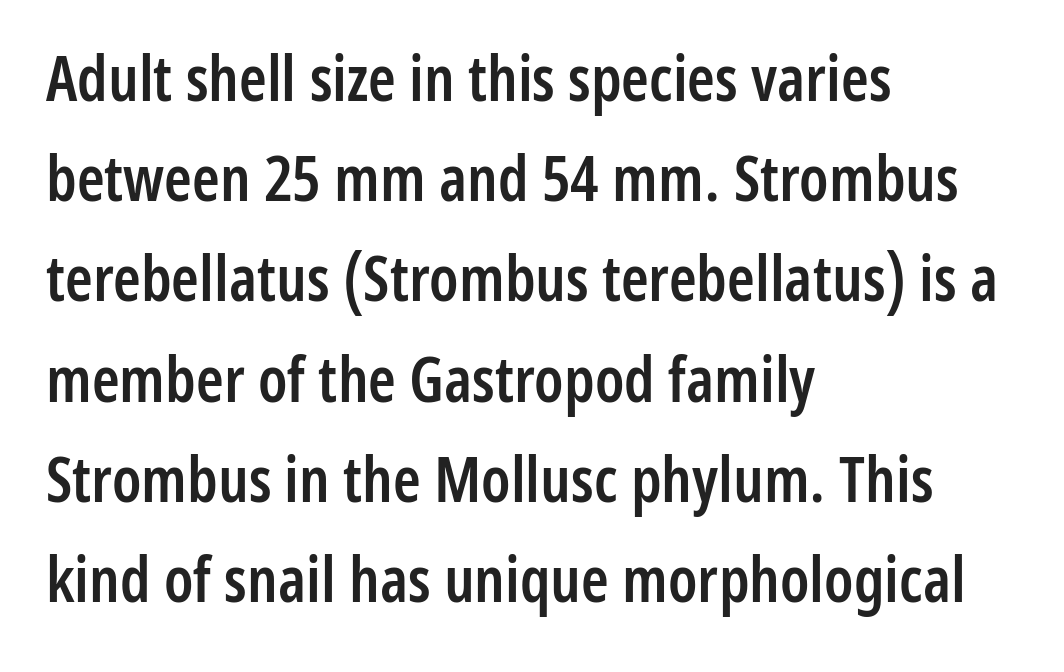
This is sans-serif lettering, the kind often seen on screens and signage. Posture: vertical. Each line starts at the same left margin while the right side varies. The passage shown is typed in a proportional face where columns would drift. Beneath every word, the page is bare. The glyphs have the mass of a demibold cut, below bold.
